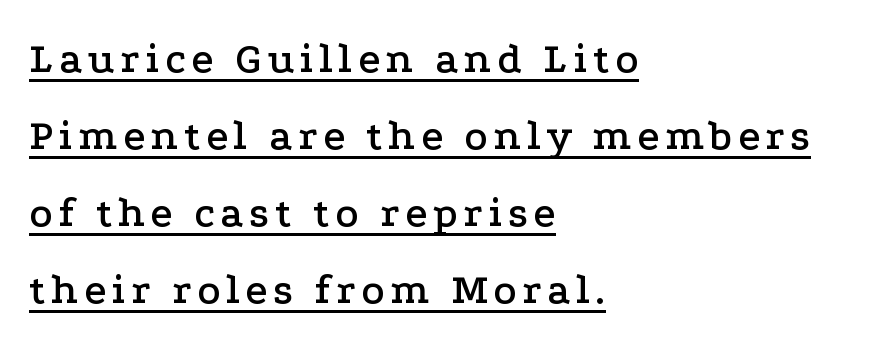
In terms of posture, this sample is upright. Does a line run under the words? Yes, clearly. The text block is weighted toward the left margin, trailing off unevenly rightward. These lines are rendered in a variable-pitch font. Old-style or modern, the face here clearly has serifs.
